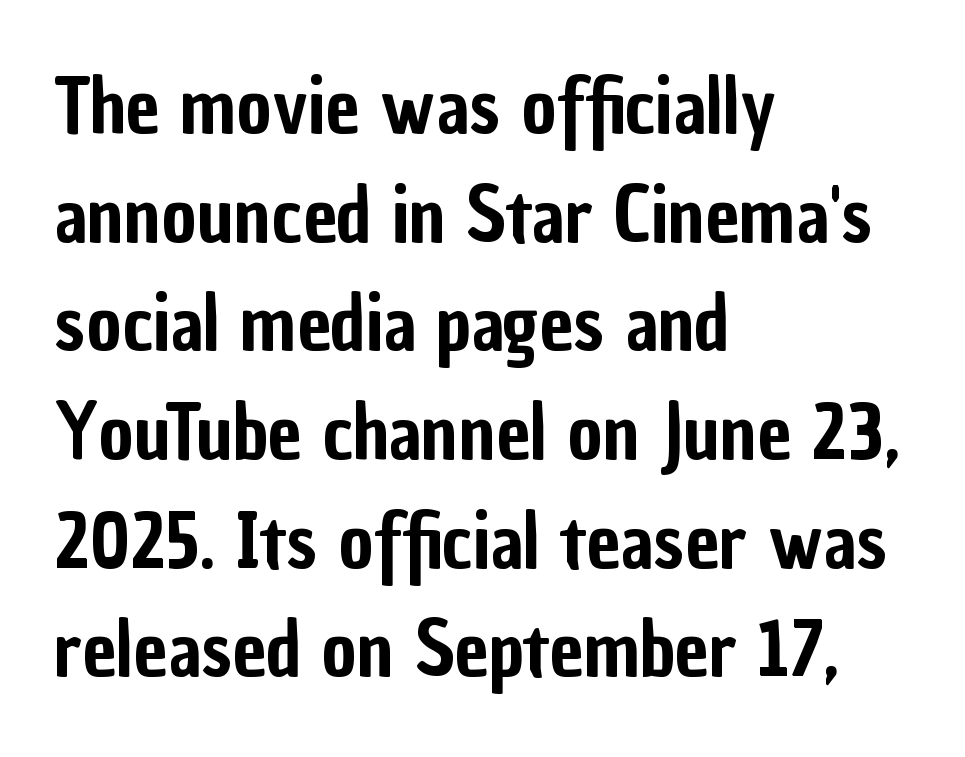
The image shows 76 px condensed sans-serif type, upright; set left-aligned, normal line spacing (1.43x), normal letter spacing, not underlined; low stroke contrast and a medium x-height.
